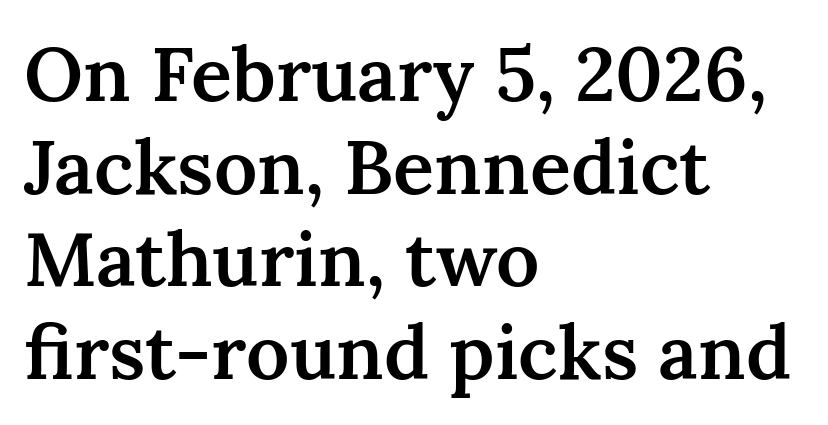
In terms of letterform style, serifs are clearly present. Decoration check: the copy has no underline. Letter spacing: default. These lines are set flush left with a ragged right edge.
